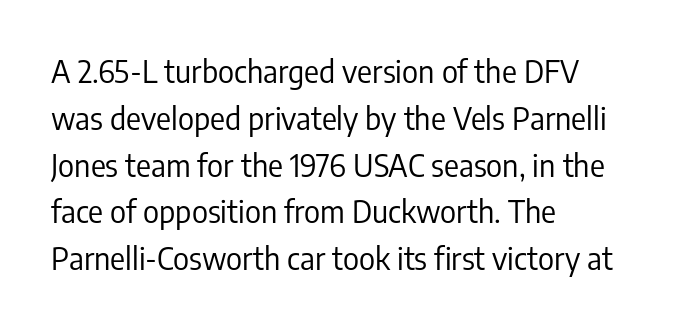
The image shows 31 px regular-weight, condensed sans-serif type, upright; set left-aligned, normal line spacing (1.51x), normal letter spacing, not underlined; low stroke contrast and a medium x-height.
